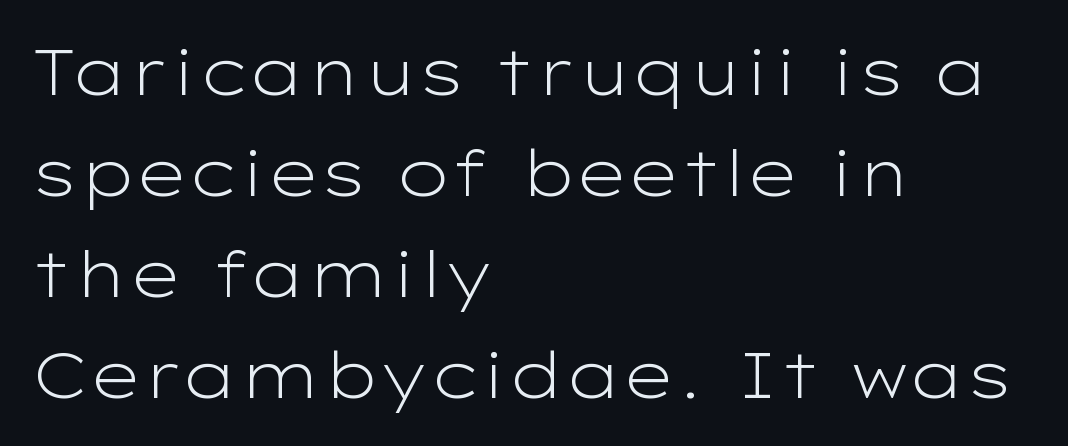
The rendering keeps characters at their native spacing. This is sans-serif lettering, the kind often seen on screens and signage. Plain, unruled lines of type. These lines were composed using upright roman letters.
